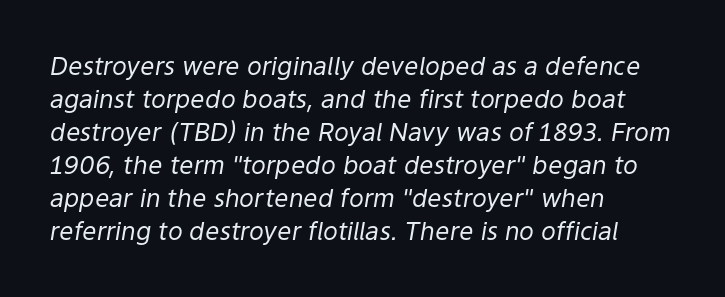
Q: Is the text bold? A: No.
Q: Is the text italic (slanted)? A: Yes, it leans right by about 9 degrees.
Q: Is the text underlined? A: No.
Q: How is the paragraph aligned? A: Left-aligned.
Q: Is the spacing between letters normal or unusually wide? A: Normal.
Q: Is the spacing between lines tight, normal or loose? A: Normal.
